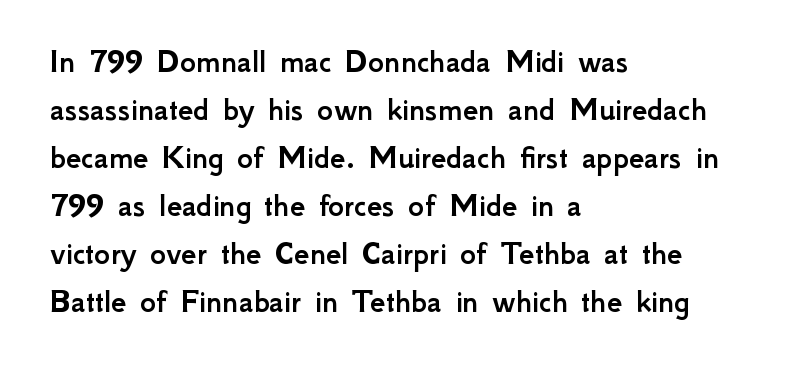
{"serif": "no", "italic": "no", "width": "normal", "stroke_contrast": "low", "x_height": "small", "monospaced": "no", "underline": "no", "align": "left", "line_spacing": "normal", "line_spacing_ratio": 1.41, "letter_spacing": "normal", "letter_spacing_em": 0.0, "glyph_px": 34}
